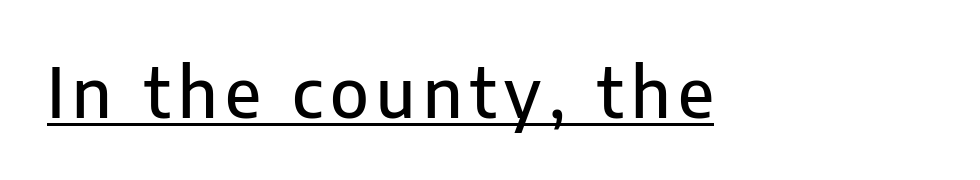
These lines are rendered in a variable-pitch font. Glance below the letters and you will spot a drawn line. Nope, not italic — everything's standing straight. The face used here is a sans, in the tradition of grotesques and geometrics.
